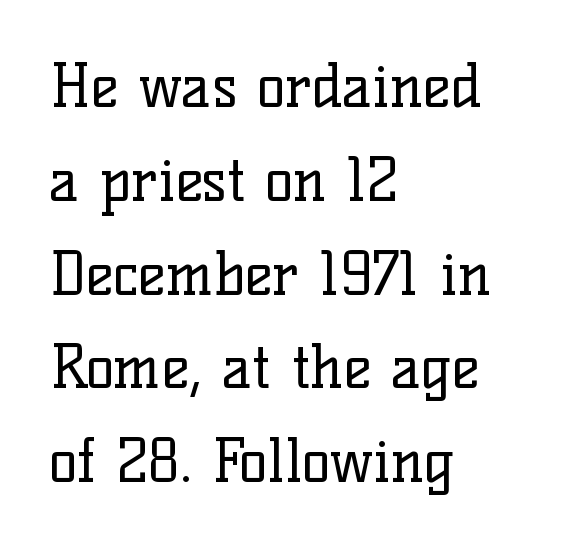
{"serif": "yes", "italic": "no", "bold": "no", "weight": "regular", "width": "normal", "stroke_contrast": "low", "x_height": "medium", "monospaced": "no", "underline": "no", "align": "left", "line_spacing": "normal", "line_spacing_ratio": 1.59, "letter_spacing": "normal", "letter_spacing_em": 0.0, "glyph_px": 59}
